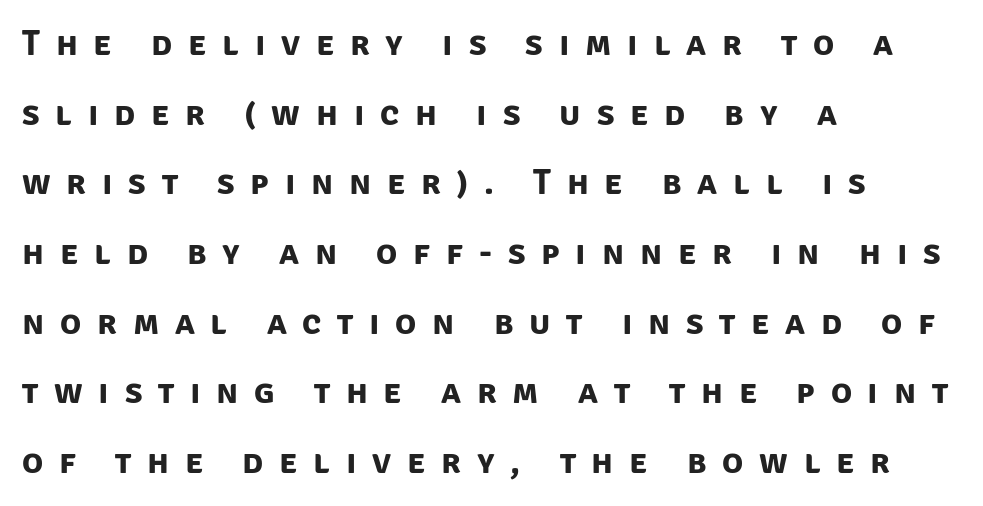
{"serif": "no", "bold": "yes", "weight": "bold", "width": "normal", "stroke_contrast": "low", "x_height": "large", "monospaced": "no", "underline": "no", "align": "left", "line_spacing": "loose", "line_spacing_ratio": 1.99, "letter_spacing": "wide", "letter_spacing_em": 0.45, "glyph_px": 35}
